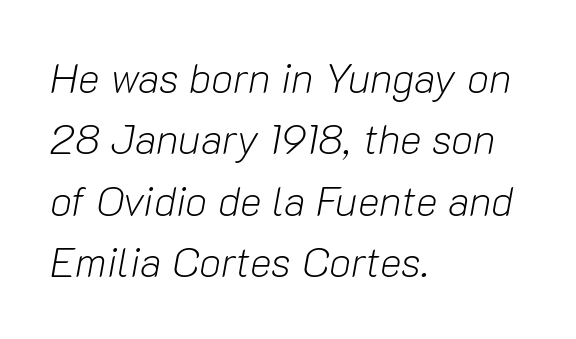
The ragged edge is on the right, which tells us the setting is flush left. Here the glyphs are tracked normally, forming tight word shapes. Compared with typical paragraphs, the rows here are spaced about the same. The passage shown is typed in a proportional face where columns would drift. There's an unmistakable incline to the writing here.
